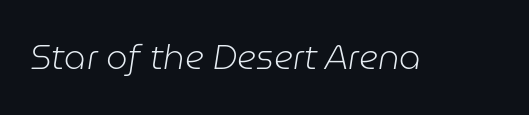
The image shows 34 px light type, italic (leaning right); set normal letter spacing, not underlined; low stroke contrast and a medium x-height.
